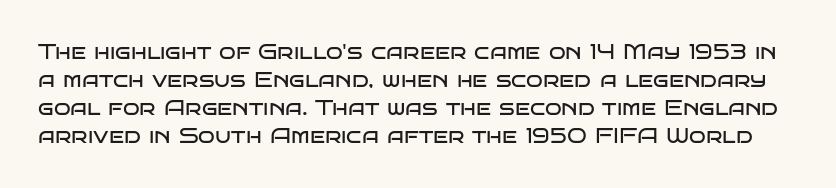
{"italic": "no", "bold": "no", "underline": "no", "line_spacing": "normal", "line_spacing_ratio": 1.28, "letter_spacing": "normal", "letter_spacing_em": 0.0, "glyph_px": 22}
